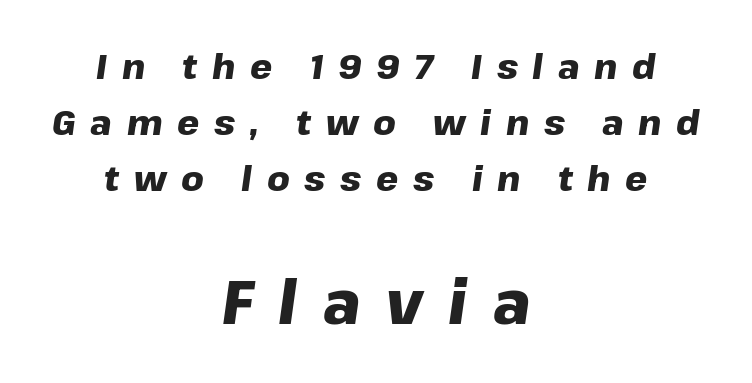
The gaps between neighbouring characters are conspicuously large. If you drew a line through each stem, it would be angled. The glyphs have the mass of a bold cut. Type without underlining.
